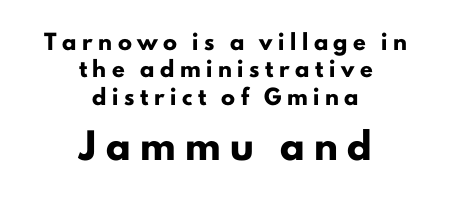
Q: Is the text bold? A: Yes.
Q: Is the text italic (slanted)? A: No, it is upright.
Q: Is the text underlined? A: No.
Q: How is the paragraph aligned? A: Centered.
Q: Is the spacing between letters normal or unusually wide? A: Unusually wide.
Q: Is the spacing between lines tight, normal or loose? A: Loose.
Q: Which block of text is set in a larger size, the first (top) or the second (bottom)? A: The second (bottom) one.
